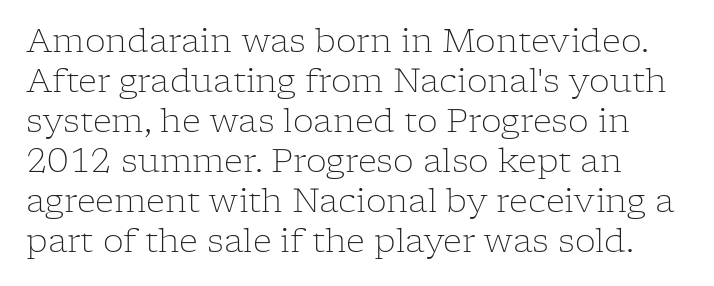
{"serif": "yes", "italic": "no", "bold": "no", "weight": "light", "width": "normal", "stroke_contrast": "low", "x_height": "medium", "monospaced": "no", "underline": "no", "align": "left", "line_spacing_ratio": 1.21, "letter_spacing": "normal", "letter_spacing_em": 0.0, "glyph_px": 33}
